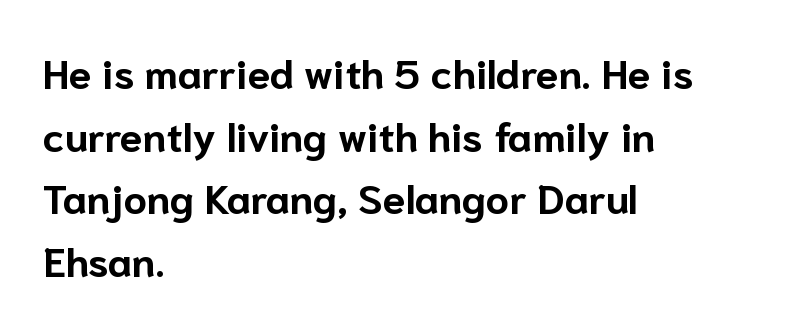
Character widths vary here, with narrow letters taking less room than wide ones. Ordinary non-slanted type is in use. Words float on clear page, feet unadorned. Visually the block forms a straight wall on the left and a jagged coastline on the right.
